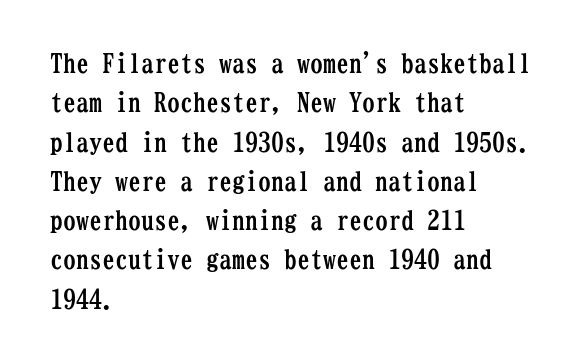
Typeset ragged right — the left edge is the straight one. The passage shown is not underscored anywhere. The lettering stays uniformly vertical, giving the passage a roman look. Short note: letters normally spaced.
